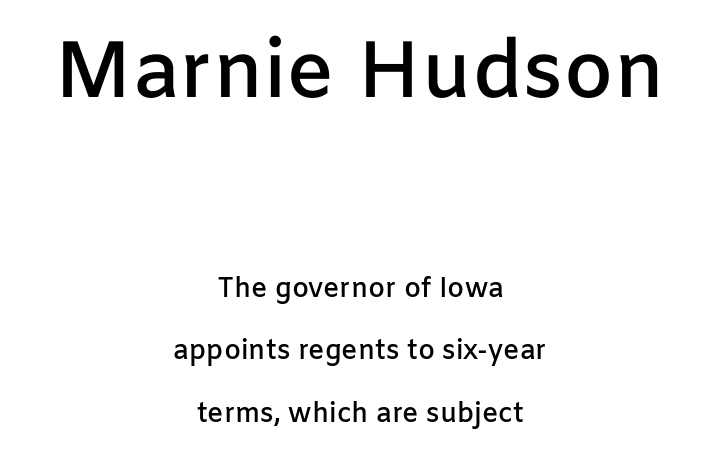
{"serif": "no", "italic": "no", "bold": "semi", "weight": "semibold", "width": "normal", "stroke_contrast": "low", "x_height": "medium", "monospaced": "no", "underline": "no", "align": "center", "line_spacing": "loose", "line_spacing_ratio": 2.31, "letter_spacing": "normal", "letter_spacing_em": 0.0, "larger_block": "first", "size_ratio": 2.96, "glyph_px": 80}
